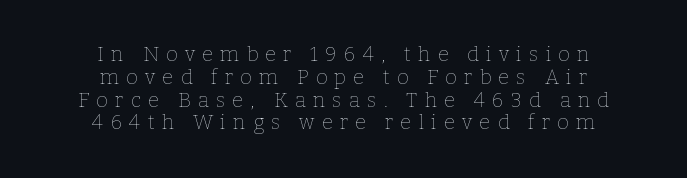
Q: Is the text bold? A: No.
Q: Is the text italic (slanted)? A: No, it is upright.
Q: Is the text underlined? A: No.
Q: How is the paragraph aligned? A: Centered.
Q: Is the spacing between letters normal or unusually wide? A: Unusually wide.
Q: Is the spacing between lines tight, normal or loose? A: Tight.
